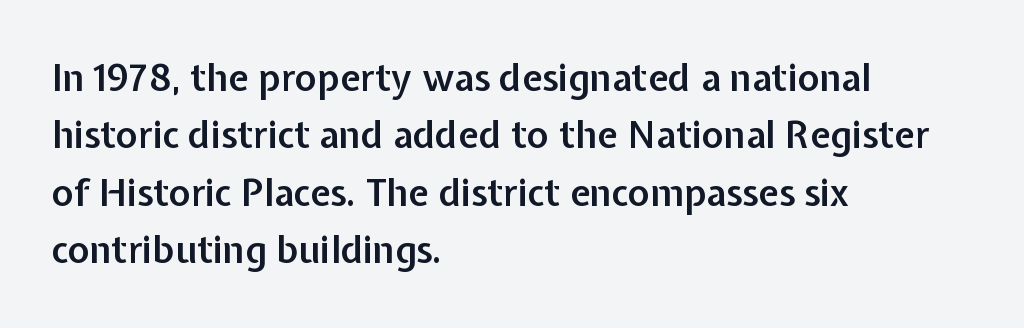
{"serif": "no", "italic": "no", "bold": "semi", "weight": "semibold", "width": "normal", "stroke_contrast": "low", "x_height": "medium", "monospaced": "no", "underline": "no", "align": "left", "line_spacing": "normal", "line_spacing_ratio": 1.55, "letter_spacing": "normal", "letter_spacing_em": 0.0, "glyph_px": 37}
